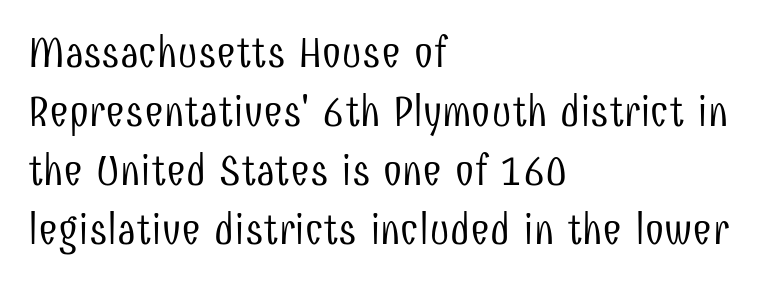
{"serif": "no", "italic": "no", "bold": "no", "weight": "light", "width": "condensed", "stroke_contrast": "low", "x_height": "medium", "monospaced": "no", "underline": "no", "align": "left", "line_spacing": "normal", "line_spacing_ratio": 1.37, "letter_spacing": "normal", "letter_spacing_em": 0.0, "glyph_px": 43}
